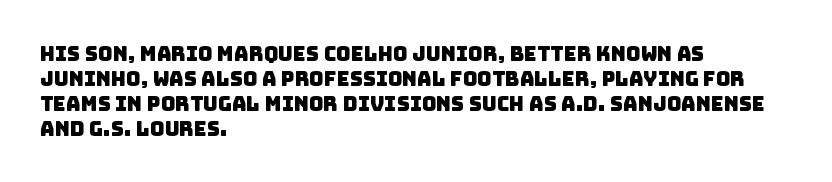
{"underline": "no", "align": "left", "line_spacing": "normal", "line_spacing_ratio": 1.25, "letter_spacing": "normal", "letter_spacing_em": 0.0, "glyph_px": 20}
